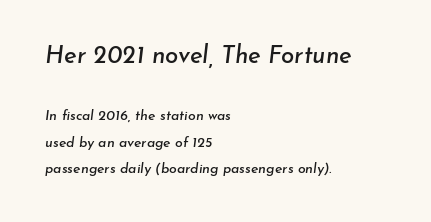
The image shows 24 px text type, italic (leaning right); set left-aligned, line spacing 1.88x, normal letter spacing, not underlined; the first (top) block is 1.71x larger.
